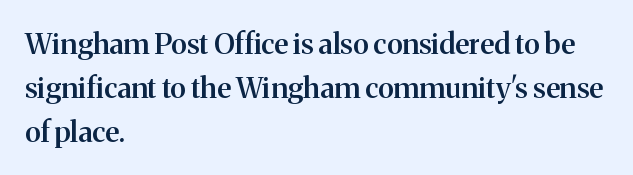
{"serif": "yes", "italic": "no", "bold": "semi", "weight": "semibold", "width": "normal", "stroke_contrast": "medium", "x_height": "medium", "monospaced": "no", "underline": "no", "align": "left", "line_spacing": "normal", "line_spacing_ratio": 1.51, "letter_spacing": "normal", "letter_spacing_em": 0.0, "glyph_px": 29}
